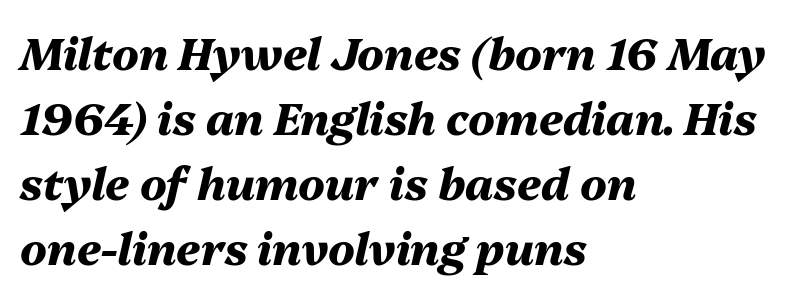
Reading down the column, the eye jumps a familiar distance to each next line. The face used here is proportionally spaced, like ordinary book or web type. Emphasis by weight is at full strength: bold. Style check: oblique.
